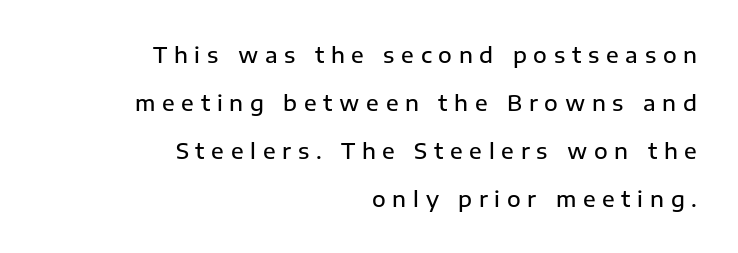
Q: Is the text bold? A: Semi-bold.
Q: Is the text italic (slanted)? A: No, it is upright.
Q: Is the text underlined? A: No.
Q: How is the paragraph aligned? A: Right-aligned.
Q: Is the spacing between letters normal or unusually wide? A: Unusually wide.
Q: Is the spacing between lines tight, normal or loose? A: Loose.
